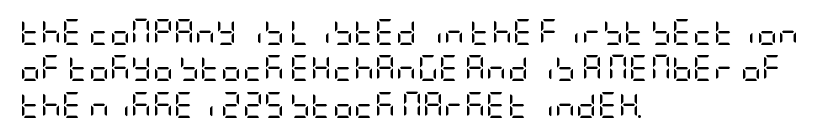
The image shows 26 px text type, upright; set left-aligned, normal line spacing (1.4x), normal letter spacing, not underlined.
